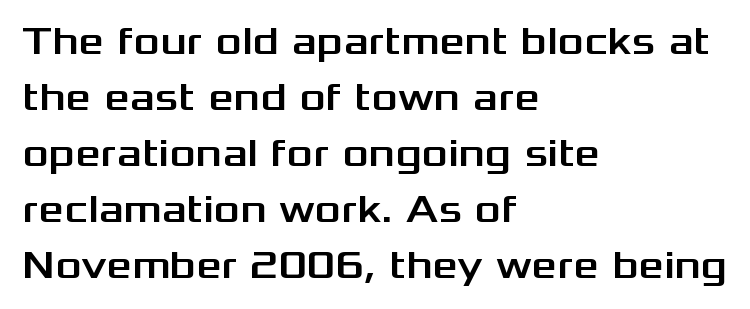
Q: Is the text italic (slanted)? A: No, it is upright.
Q: Is the typeface a serif or a sans-serif typeface? A: Sans-serif.
Q: Is the text underlined? A: No.
Q: How is the paragraph aligned? A: Left-aligned.
Q: Is the spacing between letters normal or unusually wide? A: Normal.
Q: Is the spacing between lines tight, normal or loose? A: Normal.
Q: Width (condensed, normal, or wide)? A: Wide.
Q: Stroke contrast? A: Medium.
Q: x-height? A: Medium.
Q: Monospaced? A: No.
